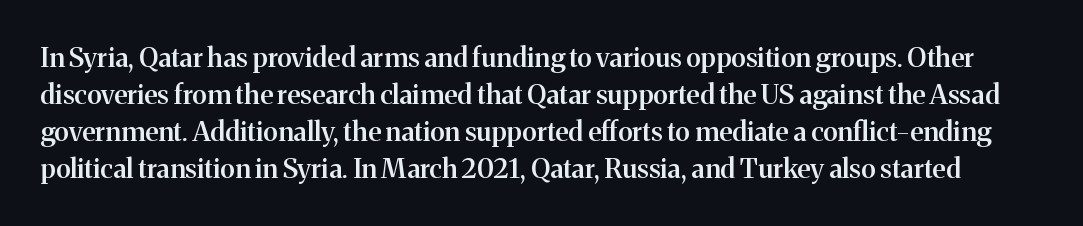
{"italic": "no", "bold": "semi", "underline": "no", "line_spacing": "normal", "line_spacing_ratio": 1.37, "letter_spacing": "normal", "letter_spacing_em": 0.0, "glyph_px": 27}
